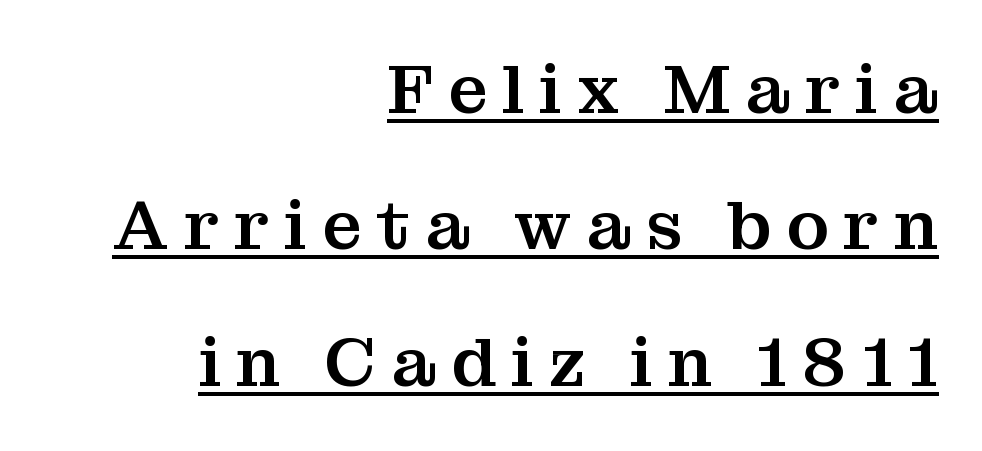
Q: Is the text italic (slanted)? A: No, it is upright.
Q: Is the typeface a serif or a sans-serif typeface? A: Serif.
Q: Is the text underlined? A: Yes.
Q: How is the paragraph aligned? A: Right-aligned.
Q: Is the spacing between letters normal or unusually wide? A: Unusually wide.
Q: Is the spacing between lines tight, normal or loose? A: Loose.
Q: Width (condensed, normal, or wide)? A: Normal.
Q: Stroke contrast? A: Medium.
Q: x-height? A: Medium.
Q: Monospaced? A: No.
